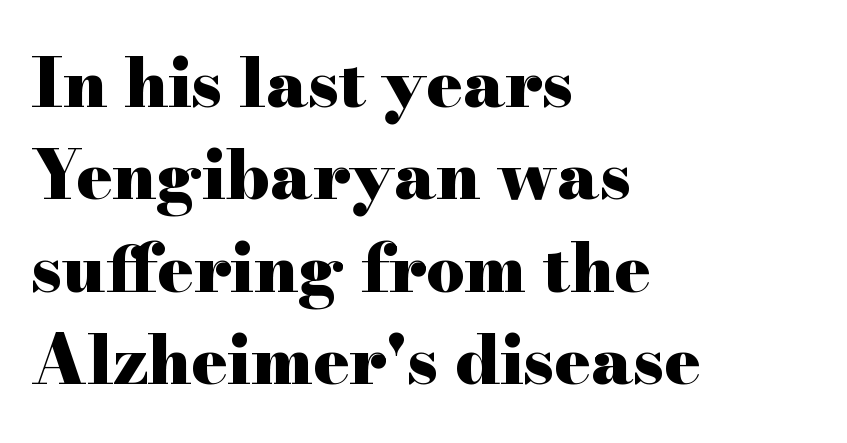
{"serif": "yes", "italic": "no", "bold": "yes", "weight": "heavy", "width": "wide", "stroke_contrast": "high", "x_height": "small", "monospaced": "no", "underline": "no", "align": "left", "line_spacing": "normal", "line_spacing_ratio": 1.38, "letter_spacing": "normal", "letter_spacing_em": 0.0, "glyph_px": 67}
